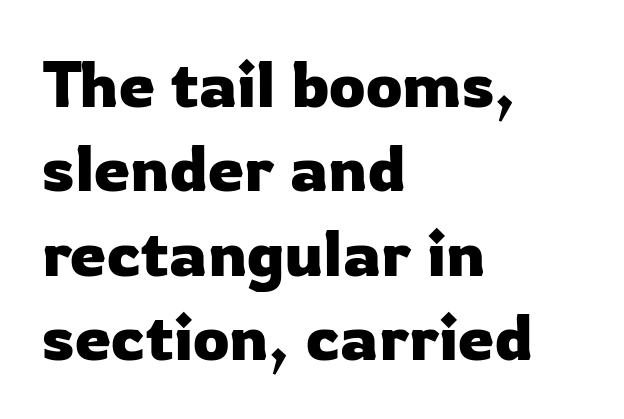
You can tell from the bare stems that sans-serif type was used. How are the letters spaced? Ordinarily, with no added tracking. How would I describe the line gaps? Plain and ordinary. The typography opts for an upright posture over an oblique one. Anything drawn beneath the words? Only blank space. Note the varied advance widths — an 'i' is clearly narrower than an 'm'.
